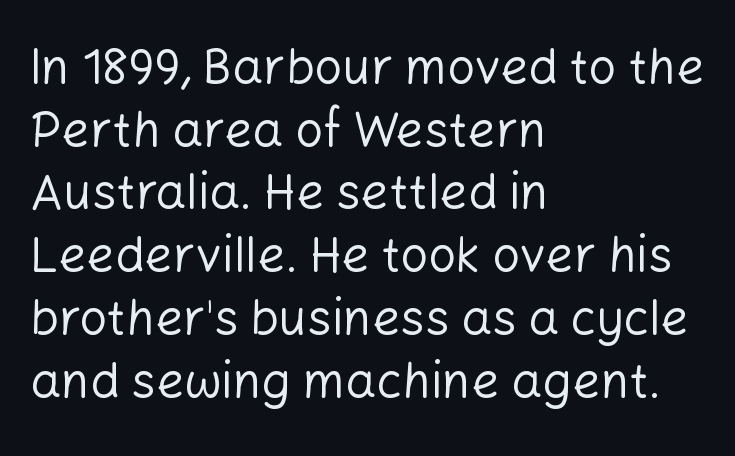
Q: Is the text bold? A: No.
Q: Is the text italic (slanted)? A: No, it is upright.
Q: Is the typeface a serif or a sans-serif typeface? A: Sans-serif.
Q: Is the text underlined? A: No.
Q: How is the paragraph aligned? A: Left-aligned.
Q: Is the spacing between letters normal or unusually wide? A: Normal.
Q: Is the spacing between lines tight, normal or loose? A: Normal.
Q: Width (condensed, normal, or wide)? A: Normal.
Q: Stroke contrast? A: Low.
Q: x-height? A: Medium.
Q: Monospaced? A: No.
